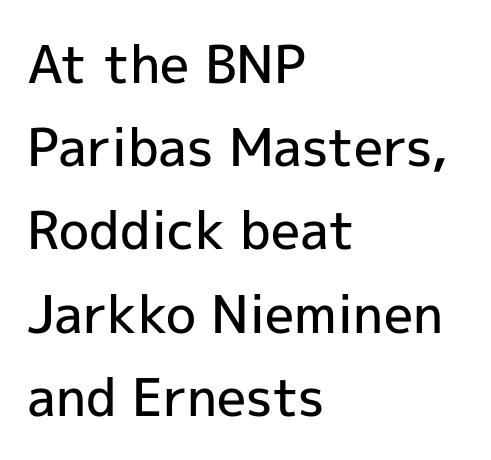
Q: Is the text bold? A: Semi-bold.
Q: Is the text italic (slanted)? A: No, it is upright.
Q: Is the typeface a serif or a sans-serif typeface? A: Sans-serif.
Q: Is the text underlined? A: No.
Q: How is the paragraph aligned? A: Left-aligned.
Q: Is the spacing between letters normal or unusually wide? A: Normal.
Q: Is the spacing between lines tight, normal or loose? A: Normal.
Q: Width (condensed, normal, or wide)? A: Normal.
Q: x-height? A: Medium.
Q: Monospaced? A: No.
